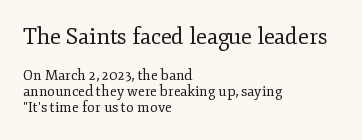
Beneath every word, the page is bare. A typesetter would mark this as roman, not italic. Leading is clearly below the norm, producing a dense column. A student would notice the top passage is typeset larger than what follows.
